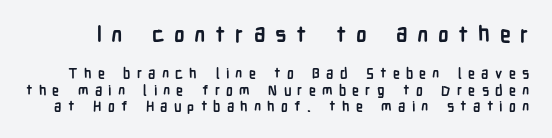
Q: Is the text bold? A: Yes.
Q: Is the text italic (slanted)? A: No, it is upright.
Q: Is the text underlined? A: No.
Q: Is the spacing between letters normal or unusually wide? A: Unusually wide.
Q: Which block of text is set in a larger size, the first (top) or the second (bottom)? A: The first (top) one.
